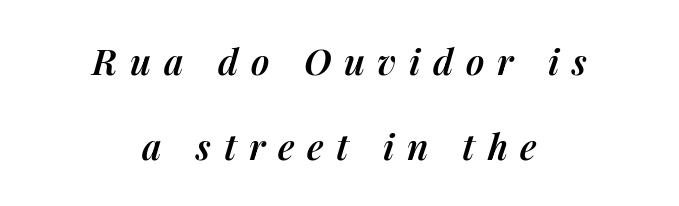
Q: Is the text bold? A: Semi-bold.
Q: Is the text italic (slanted)? A: Yes, it leans right by about 14 degrees.
Q: Is the text underlined? A: No.
Q: How is the paragraph aligned? A: Centered.
Q: Is the spacing between letters normal or unusually wide? A: Unusually wide.
Q: Is the spacing between lines tight, normal or loose? A: Loose.
Q: Width (condensed, normal, or wide)? A: Normal.
Q: Stroke contrast? A: Medium.
Q: x-height? A: Medium.
Q: Monospaced? A: No.
